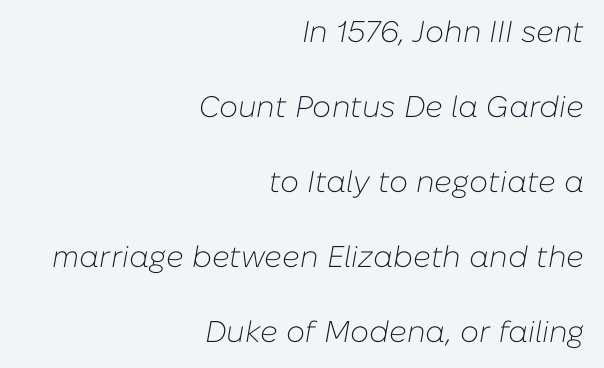
{"italic": "yes", "lean": "right", "slant_degrees": 10, "bold": "no", "weight": "light", "width": "normal", "stroke_contrast": "low", "x_height": "medium", "monospaced": "no", "underline": "no", "align": "right", "line_spacing": "loose", "line_spacing_ratio": 2.5, "letter_spacing": "normal", "letter_spacing_em": 0.0, "glyph_px": 30}
